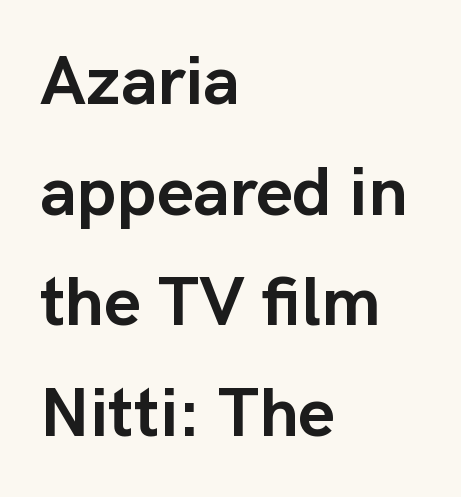
Q: Is the text bold? A: Yes.
Q: Is the text italic (slanted)? A: No, it is upright.
Q: Is the typeface a serif or a sans-serif typeface? A: Sans-serif.
Q: Is the text underlined? A: No.
Q: How is the paragraph aligned? A: Left-aligned.
Q: Is the spacing between letters normal or unusually wide? A: Normal.
Q: Is the spacing between lines tight, normal or loose? A: Normal.
Q: Width (condensed, normal, or wide)? A: Normal.
Q: Stroke contrast? A: Low.
Q: x-height? A: Medium.
Q: Monospaced? A: No.
